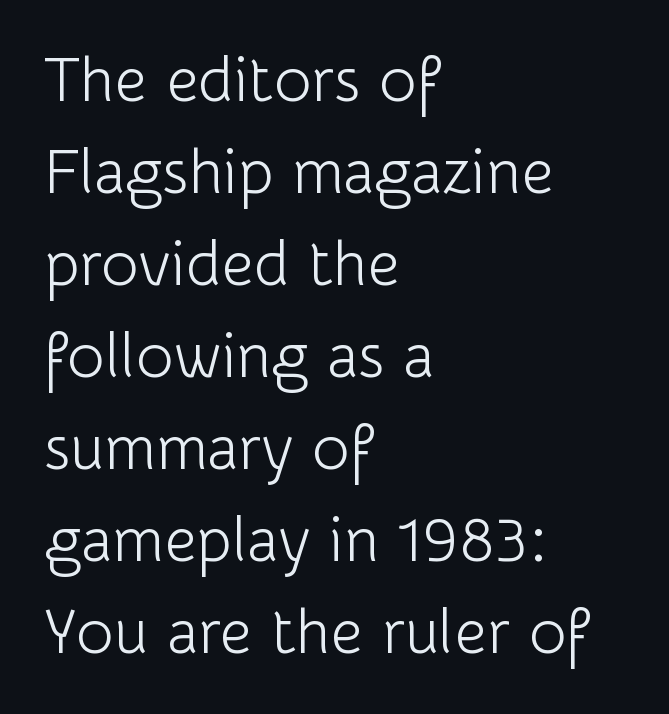
Q: Is the text bold? A: No.
Q: Is the text italic (slanted)? A: No, it is upright.
Q: Is the typeface a serif or a sans-serif typeface? A: Sans-serif.
Q: Is the text underlined? A: No.
Q: How is the paragraph aligned? A: Left-aligned.
Q: Is the spacing between letters normal or unusually wide? A: Normal.
Q: Is the spacing between lines tight, normal or loose? A: Normal.
Q: Width (condensed, normal, or wide)? A: Normal.
Q: Stroke contrast? A: Low.
Q: x-height? A: Medium.
Q: Monospaced? A: No.
